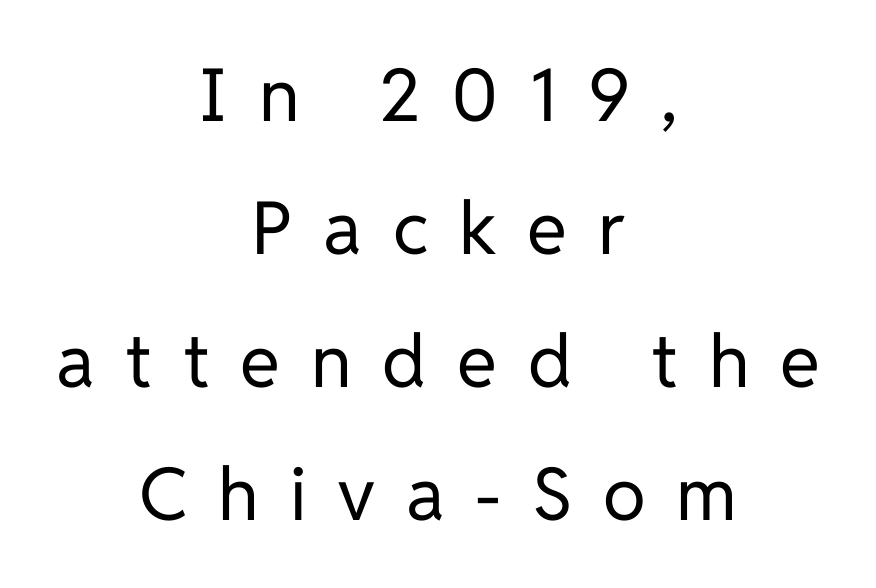
Q: Is the text bold? A: No.
Q: Is the text italic (slanted)? A: No, it is upright.
Q: Is the typeface a serif or a sans-serif typeface? A: Sans-serif.
Q: Is the text underlined? A: No.
Q: How is the paragraph aligned? A: Centered.
Q: Is the spacing between letters normal or unusually wide? A: Unusually wide.
Q: Width (condensed, normal, or wide)? A: Normal.
Q: Stroke contrast? A: Low.
Q: x-height? A: Medium.
Q: Monospaced? A: No.
